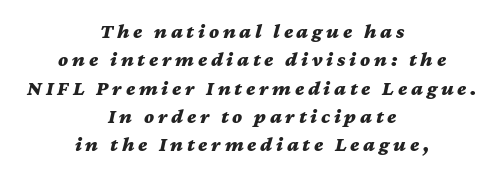
{"italic": "yes", "lean": "right", "slant_degrees": 12, "bold": "yes", "underline": "no", "align": "center", "line_spacing": "normal", "line_spacing_ratio": 1.35, "glyph_px": 21}
